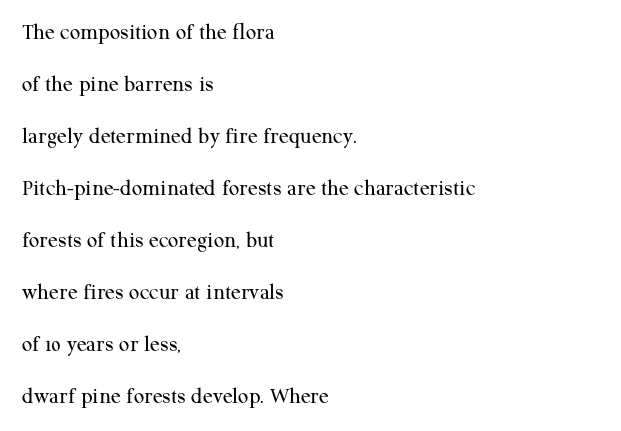
The font is comparable to plain body text, perhaps lighter. Horizontal bands of white between lines are thick stripes. Italic? Not at all — the glyphs are vertical. Descenders are the only things crossing below the line. Line starts are locked; line ends wander.
